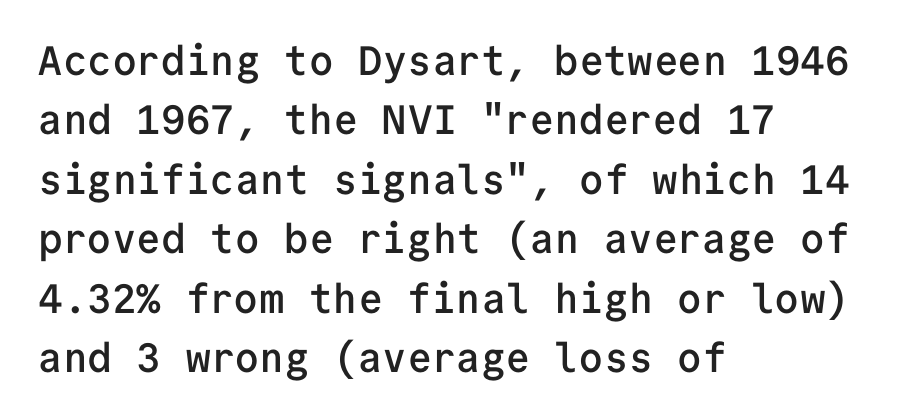
Nope, no serifs anywhere on these letters. You could call the tracking neutral — neither tight nor loose. Firm but not heavy-handed strokes: this text is semibold. Rendered with straight, roman letterforms. Casual observation: everything's shoved over to the left.
